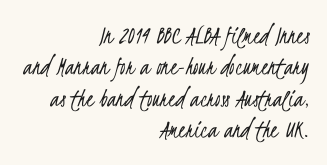
{"bold": "no", "underline": "no", "align": "right", "line_spacing_ratio": 1.16, "letter_spacing": "normal", "letter_spacing_em": 0.0, "glyph_px": 27}
